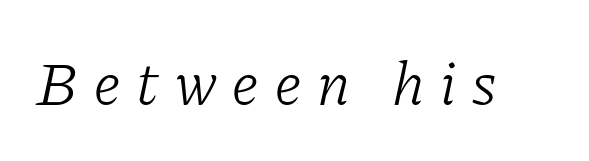
Q: Is the text bold? A: No.
Q: Is the text italic (slanted)? A: Yes, it leans right by about 11 degrees.
Q: Is the typeface a serif or a sans-serif typeface? A: Serif.
Q: Is the text underlined? A: No.
Q: Is the spacing between letters normal or unusually wide? A: Unusually wide.
Q: Width (condensed, normal, or wide)? A: Normal.
Q: Stroke contrast? A: Low.
Q: x-height? A: Medium.
Q: Monospaced? A: No.
